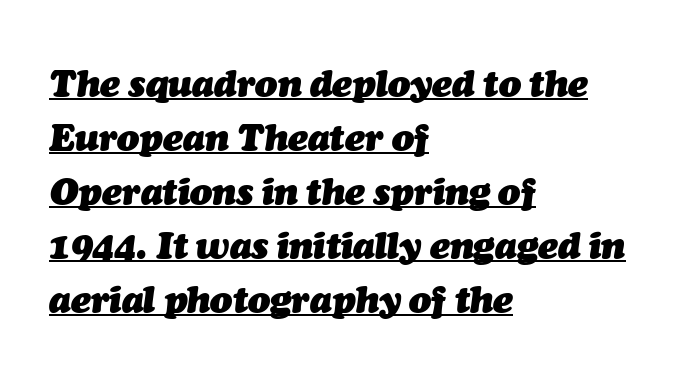
Q: Is the text bold? A: Yes.
Q: Is the text italic (slanted)? A: Yes, it leans right by about 7 degrees.
Q: Is the text underlined? A: Yes.
Q: How is the paragraph aligned? A: Left-aligned.
Q: Is the spacing between letters normal or unusually wide? A: Normal.
Q: Is the spacing between lines tight, normal or loose? A: Normal.
Q: Width (condensed, normal, or wide)? A: Normal.
Q: Stroke contrast? A: Medium.
Q: x-height? A: Medium.
Q: Monospaced? A: No.
